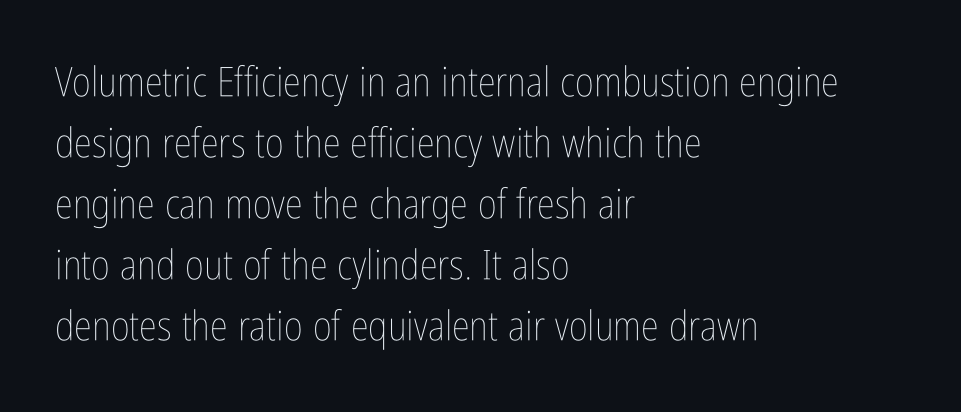
{"italic": "no", "bold": "no", "weight": "thin", "width": "condensed", "stroke_contrast": "low", "x_height": "medium", "monospaced": "no", "underline": "no", "align": "left", "line_spacing": "normal", "line_spacing_ratio": 1.49, "letter_spacing": "normal", "letter_spacing_em": 0.0, "glyph_px": 41}
